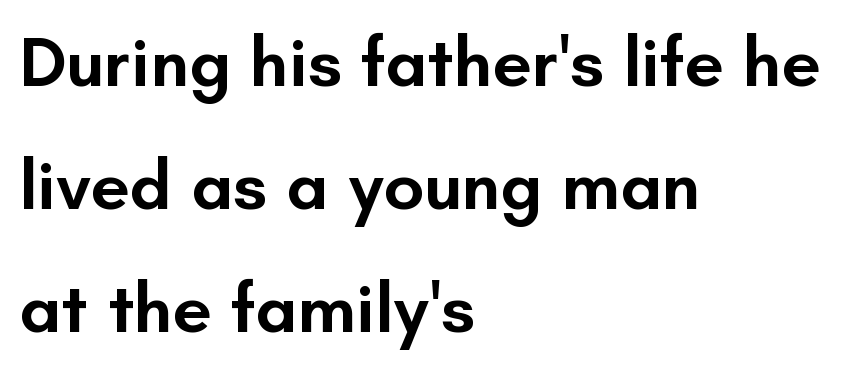
{"serif": "no", "italic": "no", "bold": "semi", "weight": "semibold", "width": "normal", "stroke_contrast": "low", "x_height": "small", "monospaced": "no", "underline": "no", "align": "left", "line_spacing_ratio": 1.73, "letter_spacing": "normal", "letter_spacing_em": 0.0, "glyph_px": 71}
